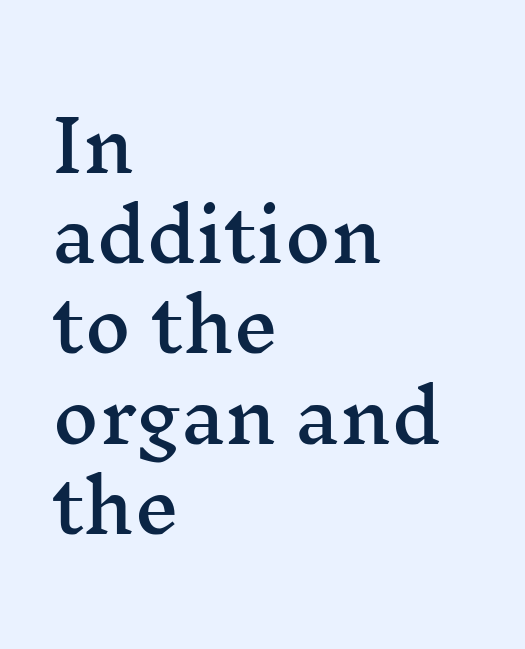
{"serif": "yes", "italic": "no", "width": "wide", "stroke_contrast": "medium", "x_height": "medium", "monospaced": "no", "underline": "no", "align": "left", "line_spacing": "normal", "line_spacing_ratio": 1.27, "letter_spacing": "normal", "letter_spacing_em": 0.0, "glyph_px": 71}
